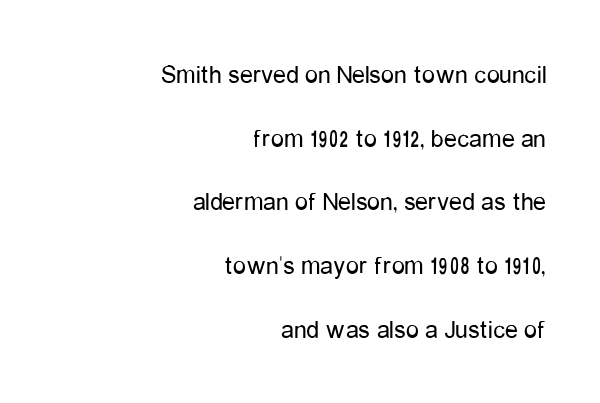
No extra tracking has been applied to these lines. The letters look calm and open, with moderate or lighter stems. Loosely led — the rows are spread out. No word sits above an underline. Casual observation: everything's shoved over to the right.
